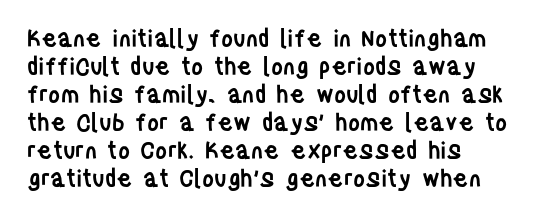
The image shows 23 px text type, upright; set left-aligned, line spacing 1.22x, normal letter spacing, not underlined.
